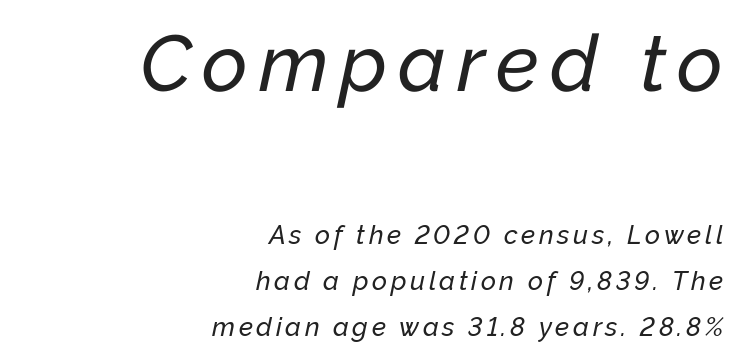
Every character sits at an angle, as italics do. This rendering features lettering with no underline. In CSS terms this would be text-align: right. Look at the glyph heights: the upper group is clearly the bigger setting. Do the characters align in a grid? No, the font is proportional.
